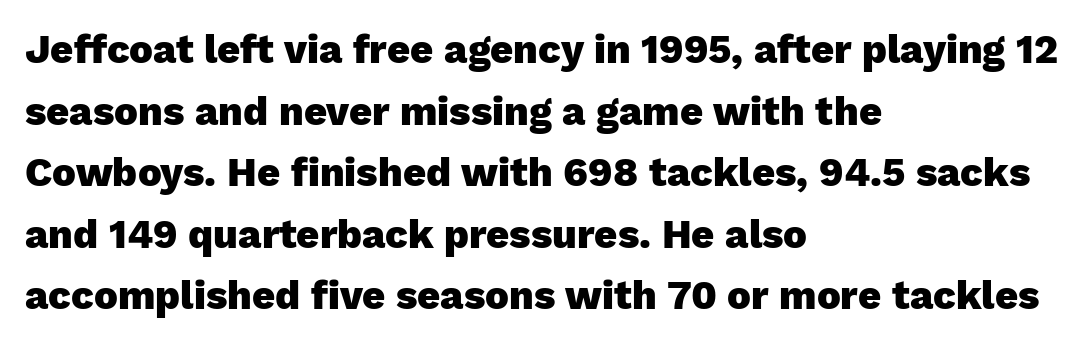
This sample uses a sans-serif face. Heft: maximum for text — a bold. Horizontal bands of white between lines are of average thickness. The text block is weighted toward the left margin, trailing off unevenly rightward.
